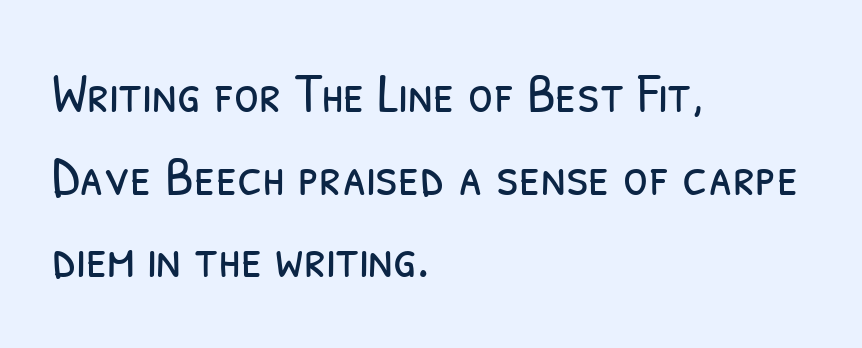
Q: Is the text bold? A: No.
Q: Is the typeface a serif or a sans-serif typeface? A: Sans-serif.
Q: Is the text underlined? A: No.
Q: How is the paragraph aligned? A: Left-aligned.
Q: Is the spacing between letters normal or unusually wide? A: Normal.
Q: Is the spacing between lines tight, normal or loose? A: Normal.
Q: Width (condensed, normal, or wide)? A: Condensed.
Q: Stroke contrast? A: Low.
Q: x-height? A: Medium.
Q: Monospaced? A: No.
